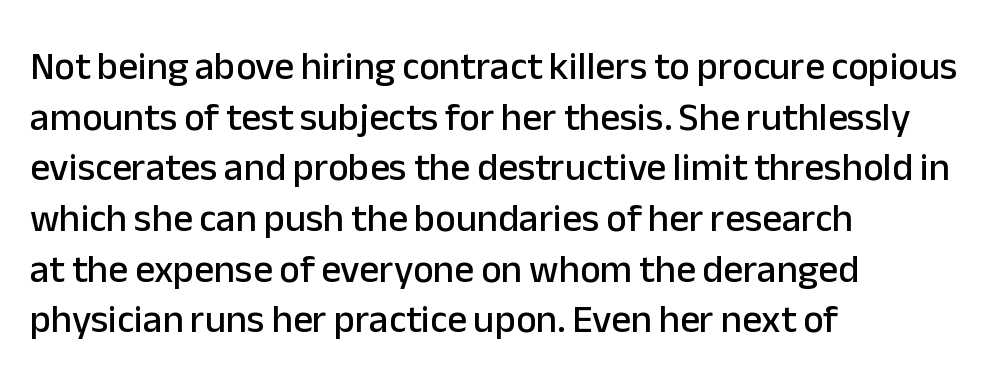
Q: Is the text italic (slanted)? A: No, it is upright.
Q: Is the typeface a serif or a sans-serif typeface? A: Sans-serif.
Q: Is the text underlined? A: No.
Q: How is the paragraph aligned? A: Left-aligned.
Q: Is the spacing between letters normal or unusually wide? A: Normal.
Q: Is the spacing between lines tight, normal or loose? A: Normal.
Q: Width (condensed, normal, or wide)? A: Normal.
Q: Stroke contrast? A: Low.
Q: x-height? A: Medium.
Q: Monospaced? A: No.
